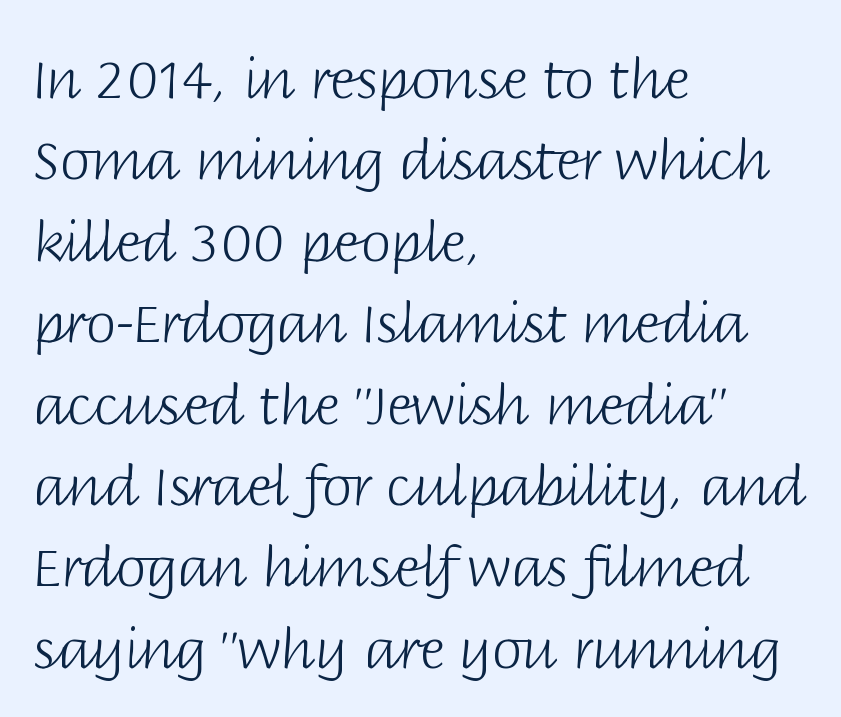
{"serif": "no", "italic": "no", "bold": "no", "weight": "light", "width": "normal", "stroke_contrast": "low", "x_height": "large", "monospaced": "no", "underline": "no", "align": "left", "line_spacing": "normal", "line_spacing_ratio": 1.48, "letter_spacing": "normal", "letter_spacing_em": 0.0, "glyph_px": 55}
